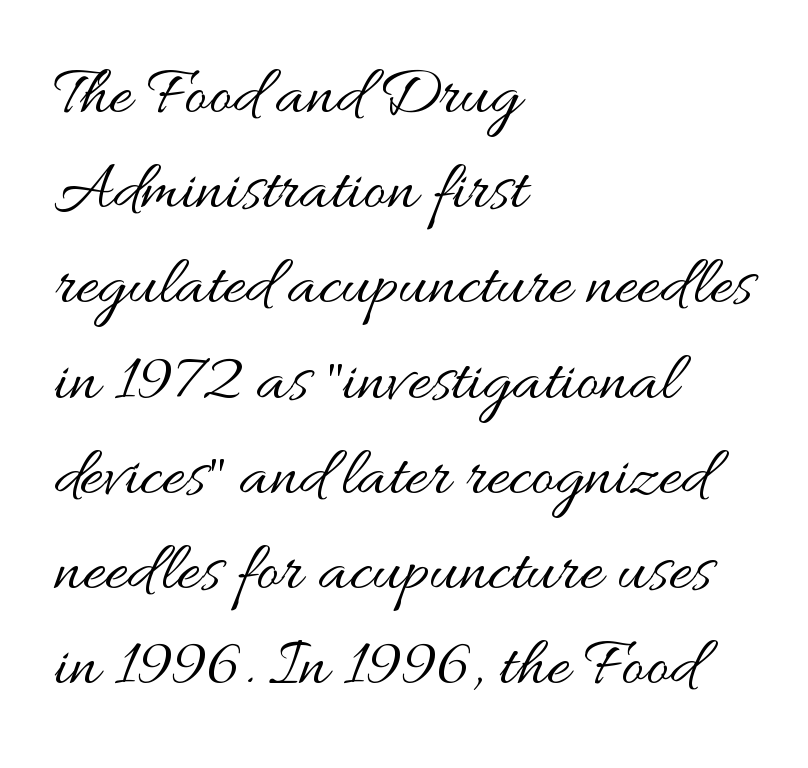
{"bold": "no", "weight": "regular", "width": "wide", "stroke_contrast": "medium", "x_height": "small", "monospaced": "no", "underline": "no", "align": "left", "line_spacing": "normal", "line_spacing_ratio": 1.36, "letter_spacing": "normal", "letter_spacing_em": 0.0, "glyph_px": 70}
